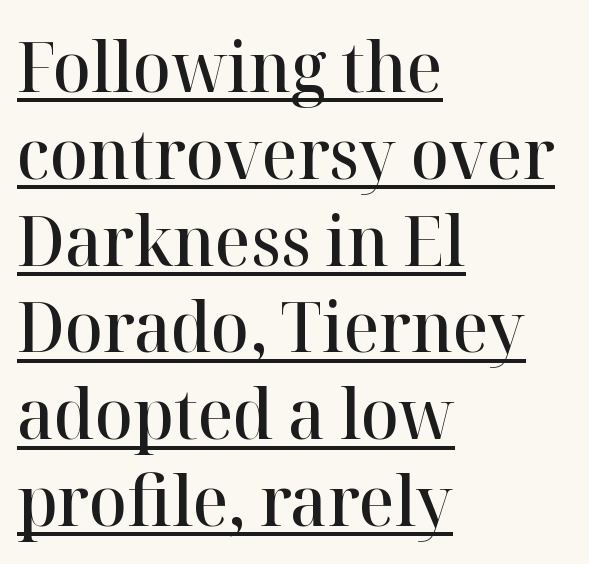
Q: Is the text bold? A: Semi-bold.
Q: Is the text italic (slanted)? A: No, it is upright.
Q: Is the typeface a serif or a sans-serif typeface? A: Serif.
Q: Is the text underlined? A: Yes.
Q: How is the paragraph aligned? A: Left-aligned.
Q: Is the spacing between letters normal or unusually wide? A: Normal.
Q: Width (condensed, normal, or wide)? A: Normal.
Q: Stroke contrast? A: High.
Q: x-height? A: Medium.
Q: Monospaced? A: No.
